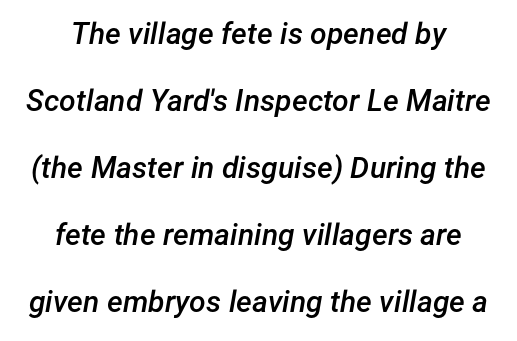
Inter-character spacing is left at the font's built-in metrics. These lines are rendered in a variable-pitch font. Rendered with sloped, italic letterforms. Heft: intermediate — a semibold. Students, observe: this is what heavily led, spacious text looks like. Descender tails drop into unmarked territory.
